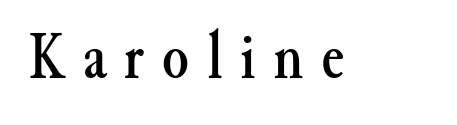
The rendering inserts visible extra space after every character. The type sits square on the baseline with zero lean. Check the space under the baseline: it is left empty. Do the characters align in a grid? No, the font is proportional. Check where the strokes stop: tiny serifs finish them off.
